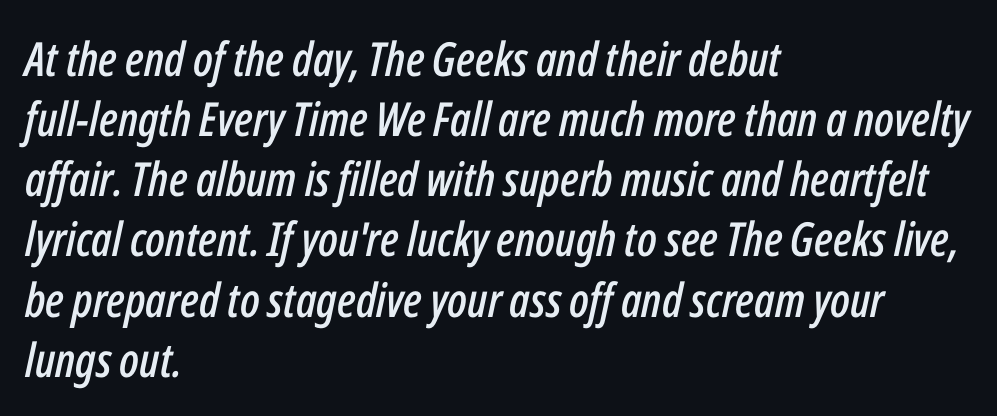
Only glyphs here, with clear space below each row. Italic: yes, the glyphs are oblique. Notice how descenders clear the ascenders below comfortably — that's standard leading. Honestly, the letter spacing is just normal — you wouldn't notice it. Varying glyph widths throughout — classic text-font behaviour.
